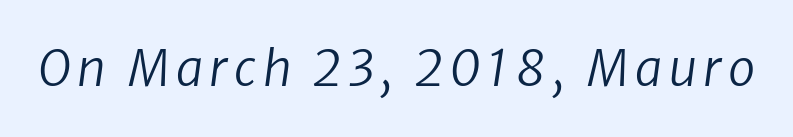
Every character sits at an angle, as italics do. No word sits above an underline. Do the characters align in a grid? No, the font is proportional. On a weight scale, this lands at 450 or below.
